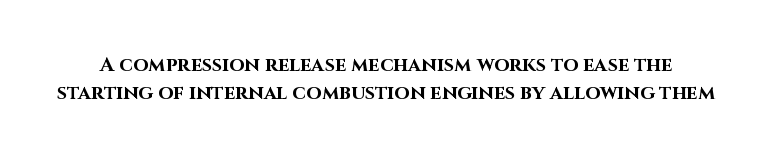
The words here are not underlined. Students, note that the glyphs here touch the page at normal intervals. These lines were composed using upright roman letters. Caption: bold face, heavy strokes.
